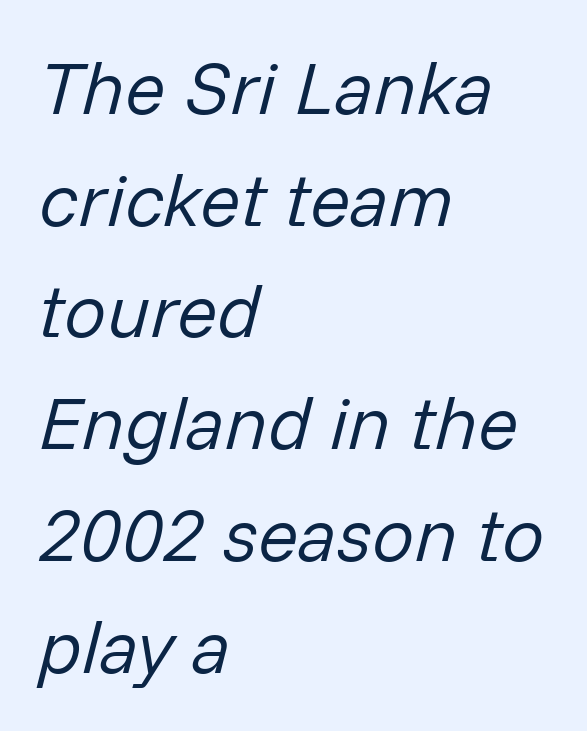
The image shows 75 px regular-weight type, italic (leaning right); set left-aligned, normal line spacing (1.49x), normal letter spacing, not underlined; low stroke contrast and a medium x-height.
